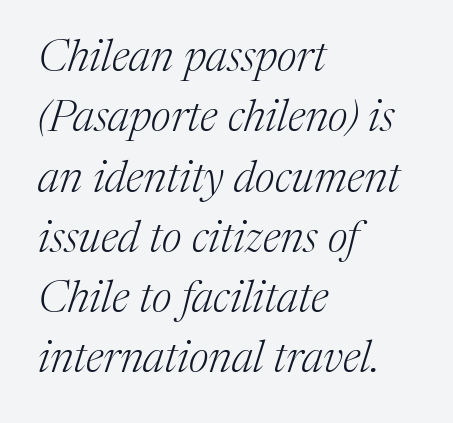
Q: Is the text bold? A: No.
Q: Is the text italic (slanted)? A: Yes, it leans right by about 17 degrees.
Q: Is the typeface a serif or a sans-serif typeface? A: Serif.
Q: Is the text underlined? A: No.
Q: How is the paragraph aligned? A: Left-aligned.
Q: Is the spacing between letters normal or unusually wide? A: Normal.
Q: Is the spacing between lines tight, normal or loose? A: Normal.
Q: Width (condensed, normal, or wide)? A: Normal.
Q: Stroke contrast? A: Medium.
Q: x-height? A: Medium.
Q: Monospaced? A: No.
